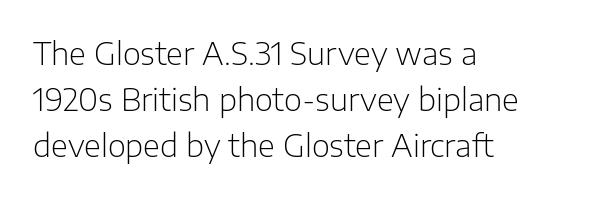
The image shows 31 px light sans-serif type, upright; set left-aligned, normal line spacing (1.49x), normal letter spacing, not underlined; low stroke contrast and a medium x-height.
